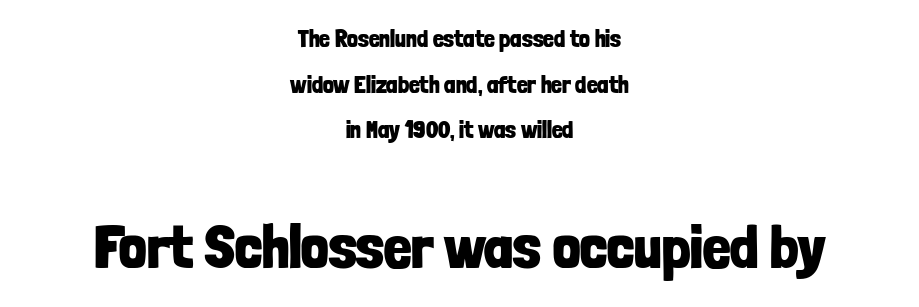
The image shows 61 px bold, condensed sans-serif type, upright; set centered, loose line spacing (1.9x), normal letter spacing, not underlined; the second (bottom) block is 2.54x larger; low stroke contrast and a medium x-height.
